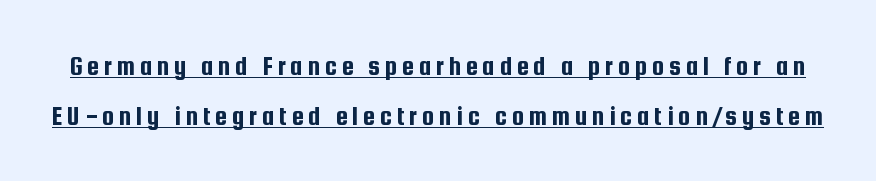
{"serif": "no", "italic": "no", "width": "condensed", "stroke_contrast": "low", "x_height": "medium", "monospaced": "no", "underline": "yes", "line_spacing_ratio": 1.77, "glyph_px": 28}
